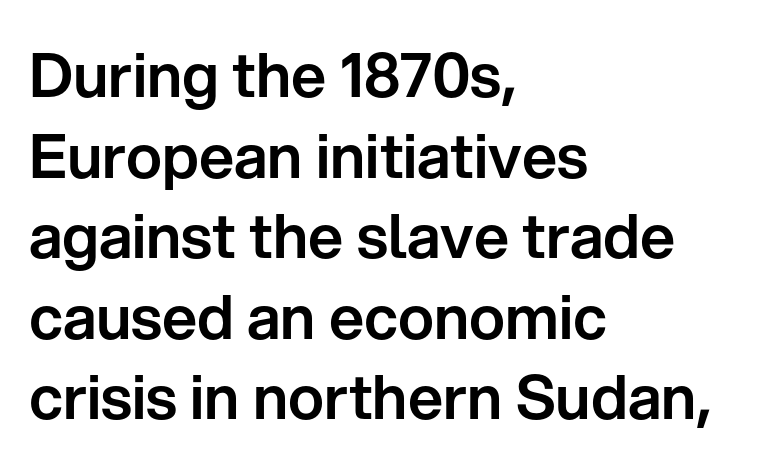
The image shows 61 px sans-serif type, upright; set left-aligned, normal line spacing (1.32x), normal letter spacing, not underlined; low stroke contrast and a medium x-height.
